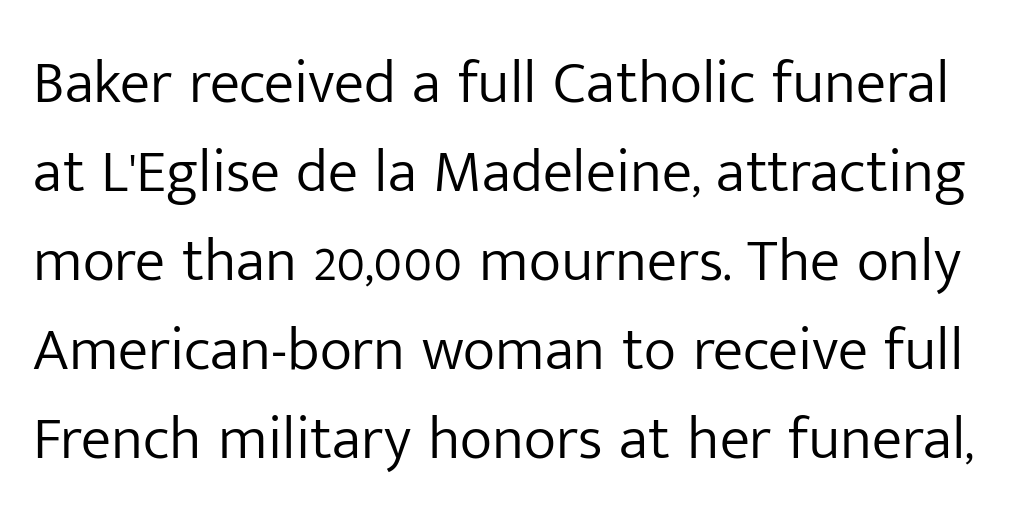
{"serif": "no", "italic": "no", "bold": "no", "weight": "light", "width": "normal", "stroke_contrast": "low", "x_height": "medium", "monospaced": "no", "underline": "no", "line_spacing": "normal", "line_spacing_ratio": 1.46, "letter_spacing": "normal", "letter_spacing_em": 0.0, "glyph_px": 61}
